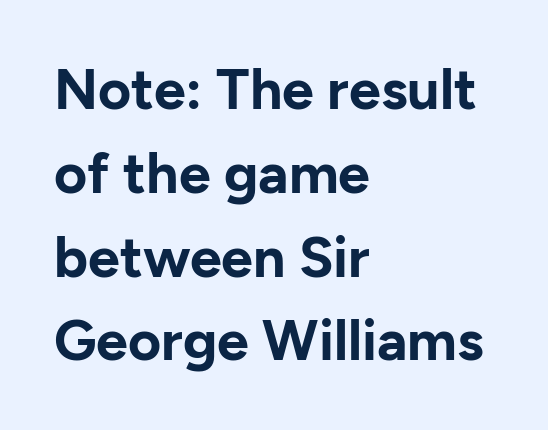
The image shows 57 px bold sans-serif type, upright; set left-aligned, normal line spacing (1.47x), normal letter spacing, not underlined; low stroke contrast and a medium x-height.
